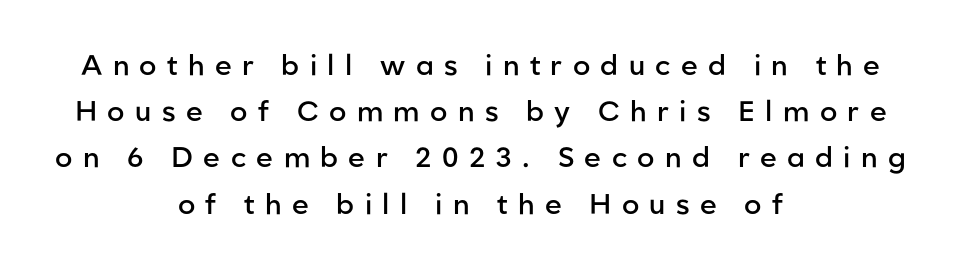
A bit beefed up — I'd call it semibold rather than bold. The passage shown stacks its lines at a standard gap. Each row of text sits above clean, open space. This sample uses expanded letter spacing, leaving extra air between glyphs. Each line is balanced around a shared central axis. This rendering employs a face without finishing strokes, i.e., a sans-serif.
